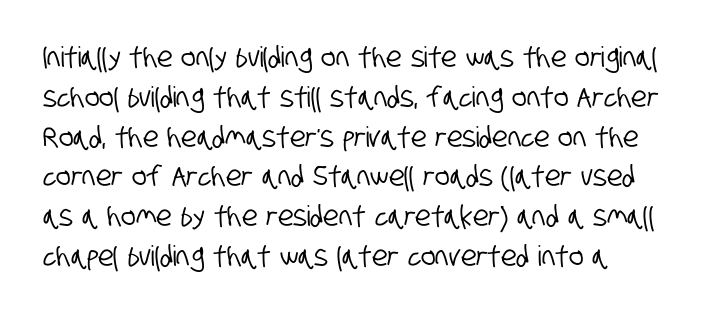
The image shows 28 px condensed sans-serif type; set normal line spacing (1.42x), normal letter spacing, not underlined; low stroke contrast and a large x-height.
